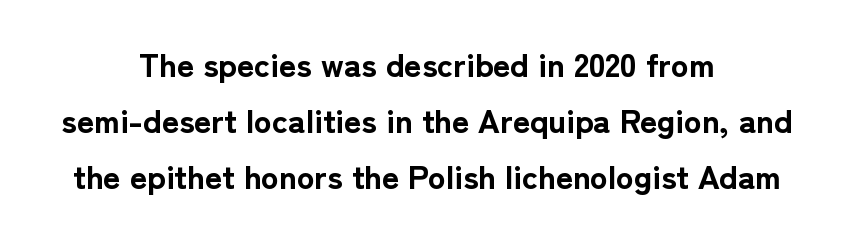
The image shows 33 px bold sans-serif type, upright; set centered, normal line spacing (1.7x), normal letter spacing, not underlined; low stroke contrast and a medium x-height.
